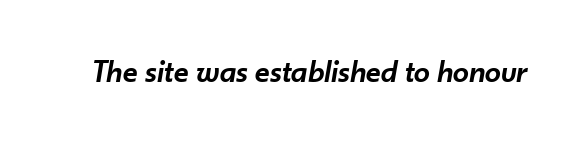
These lines keep a tight, regular rhythm from letter to letter. Lines of text with bare space underneath. I'd describe the lettering as semibold — firm but not a full bold. Characters are canted at an angle relative to the baseline's perpendicular.
